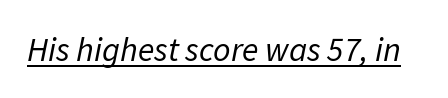
The image shows 34 px regular-weight type, italic (leaning right); set normal letter spacing, underlined; low stroke contrast and a medium x-height.
